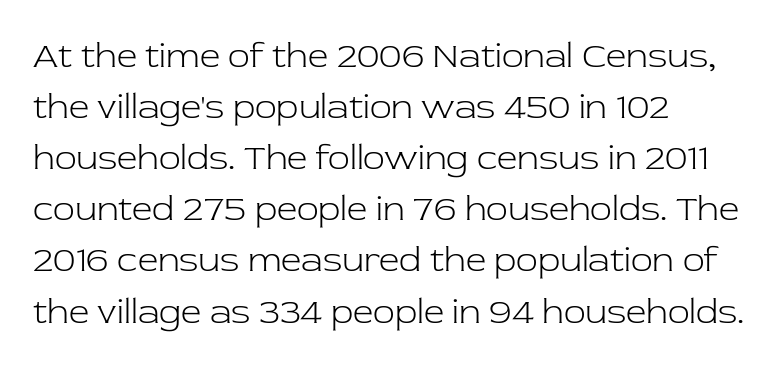
Q: Is the text bold? A: No.
Q: Is the text italic (slanted)? A: No, it is upright.
Q: Is the typeface a serif or a sans-serif typeface? A: Serif.
Q: Is the text underlined? A: No.
Q: How is the paragraph aligned? A: Left-aligned.
Q: Is the spacing between letters normal or unusually wide? A: Normal.
Q: Is the spacing between lines tight, normal or loose? A: Normal.
Q: Width (condensed, normal, or wide)? A: Normal.
Q: Stroke contrast? A: Low.
Q: x-height? A: Medium.
Q: Monospaced? A: No.
